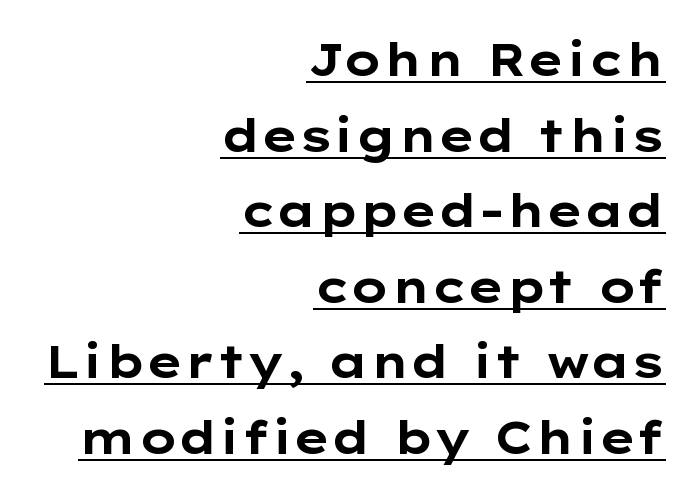
Q: Is the text bold? A: Yes.
Q: Is the text italic (slanted)? A: No, it is upright.
Q: Is the typeface a serif or a sans-serif typeface? A: Sans-serif.
Q: Is the text underlined? A: Yes.
Q: How is the paragraph aligned? A: Right-aligned.
Q: Is the spacing between letters normal or unusually wide? A: Normal.
Q: Is the spacing between lines tight, normal or loose? A: Normal.
Q: Width (condensed, normal, or wide)? A: Wide.
Q: Stroke contrast? A: Low.
Q: x-height? A: Medium.
Q: Monospaced? A: No.
